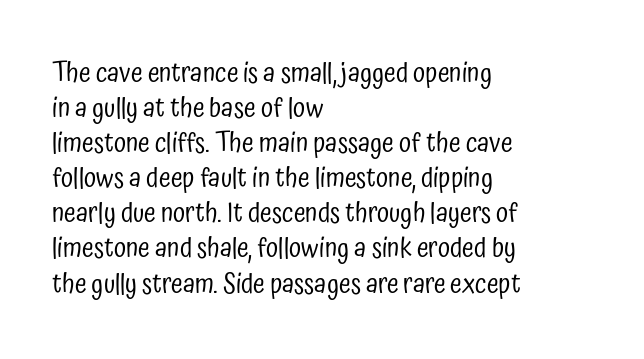
The image shows 27 px text type, upright; set left-aligned, normal line spacing (1.3x), normal letter spacing, not underlined.
